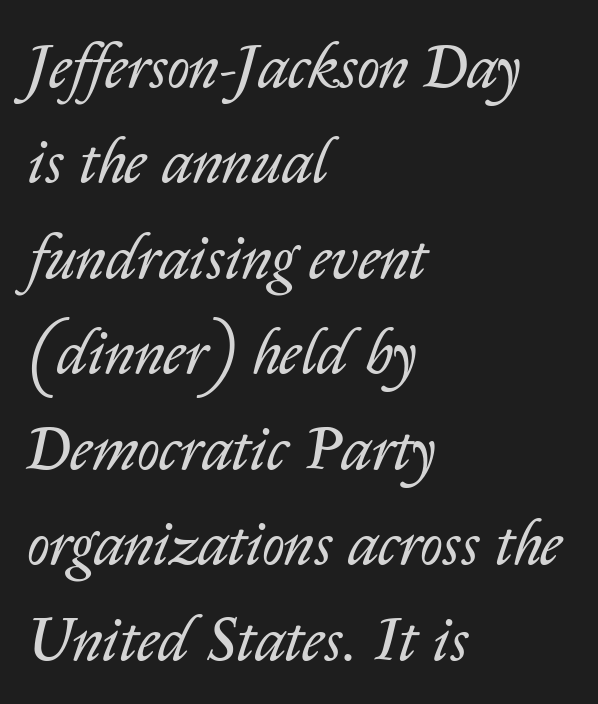
{"italic": "yes", "lean": "right", "slant_degrees": 14, "bold": "no", "weight": "regular", "width": "normal", "stroke_contrast": "low", "x_height": "medium", "monospaced": "no", "underline": "no", "align": "left", "line_spacing": "normal", "line_spacing_ratio": 1.54, "letter_spacing": "normal", "letter_spacing_em": 0.0, "glyph_px": 62}
